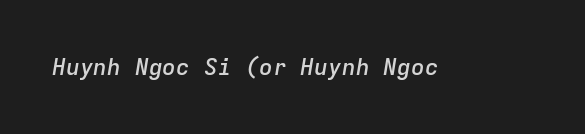
Q: Is the text bold? A: Semi-bold.
Q: Is the text italic (slanted)? A: Yes, it leans right by about 9 degrees.
Q: Is the text underlined? A: No.
Q: Is the spacing between letters normal or unusually wide? A: Normal.
